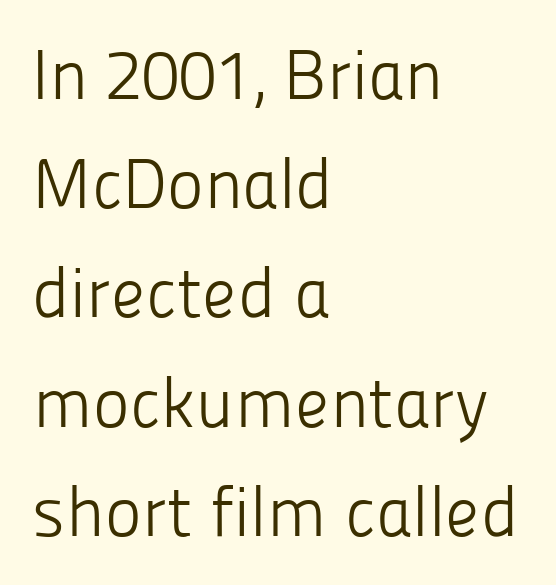
Q: Is the text bold? A: No.
Q: Is the text italic (slanted)? A: No, it is upright.
Q: Is the typeface a serif or a sans-serif typeface? A: Sans-serif.
Q: Is the text underlined? A: No.
Q: How is the paragraph aligned? A: Left-aligned.
Q: Is the spacing between letters normal or unusually wide? A: Normal.
Q: Is the spacing between lines tight, normal or loose? A: Normal.
Q: Width (condensed, normal, or wide)? A: Normal.
Q: Stroke contrast? A: Low.
Q: x-height? A: Medium.
Q: Monospaced? A: No.
